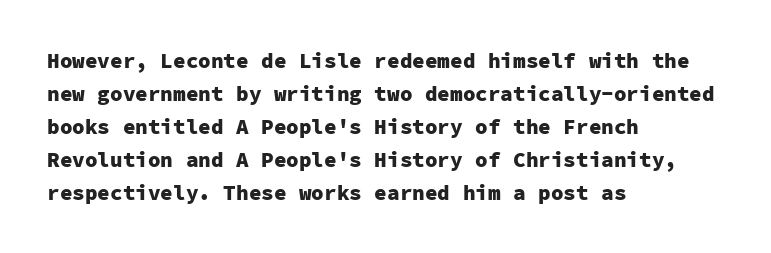
{"italic": "no", "bold": "yes", "underline": "no", "align": "left", "line_spacing": "normal", "line_spacing_ratio": 1.57, "letter_spacing": "normal", "letter_spacing_em": 0.0, "glyph_px": 21}
